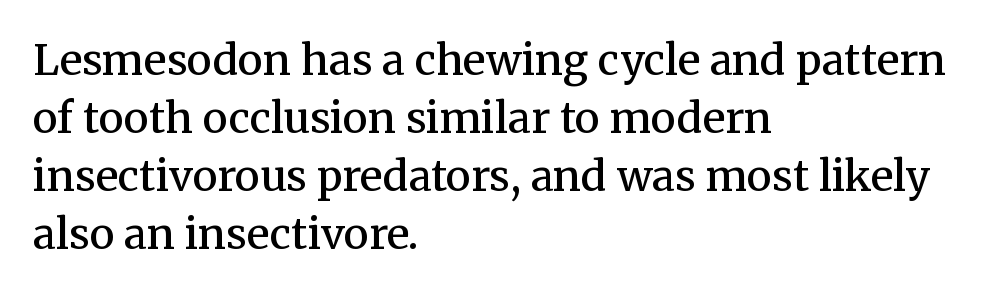
Look at the stroke-to-counter ratio: somewhat heavy, a semibold. Line beginnings align vertically; line endings do not. The tracking reads as untouched default to a designer's eye. A typesetter would call this proportional, since set widths differ per character.
